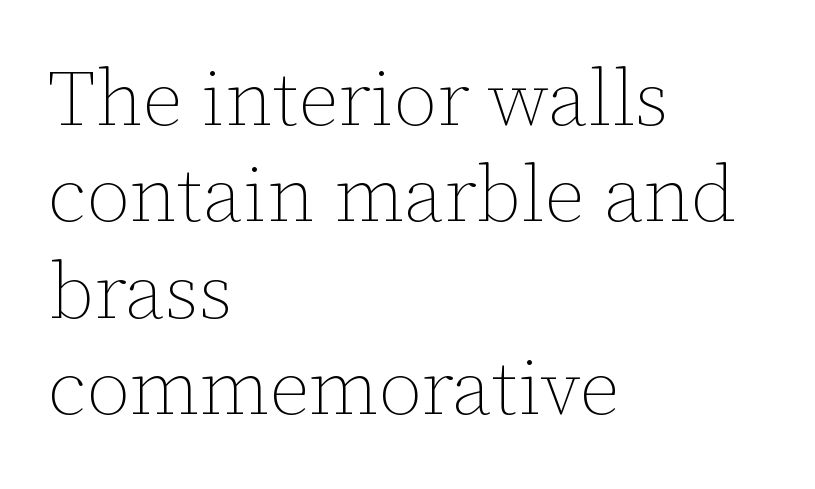
{"italic": "no", "bold": "no", "weight": "thin", "width": "normal", "stroke_contrast": "low", "x_height": "medium", "monospaced": "no", "underline": "no", "align": "left", "line_spacing_ratio": 1.22, "letter_spacing": "normal", "letter_spacing_em": 0.0, "glyph_px": 79}
